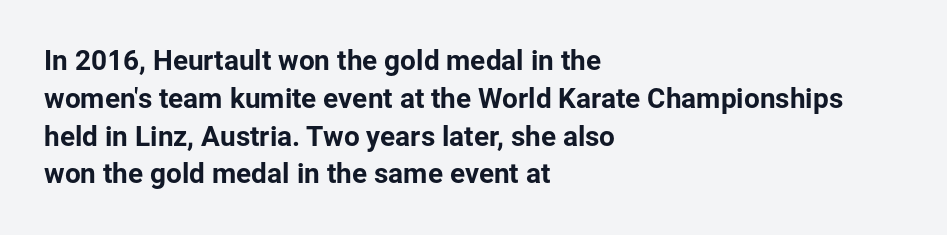
Q: Is the text italic (slanted)? A: No, it is upright.
Q: Is the typeface a serif or a sans-serif typeface? A: Sans-serif.
Q: Is the text underlined? A: No.
Q: How is the paragraph aligned? A: Left-aligned.
Q: Is the spacing between letters normal or unusually wide? A: Normal.
Q: Is the spacing between lines tight, normal or loose? A: Normal.
Q: Width (condensed, normal, or wide)? A: Normal.
Q: Stroke contrast? A: Low.
Q: x-height? A: Medium.
Q: Monospaced? A: No.
